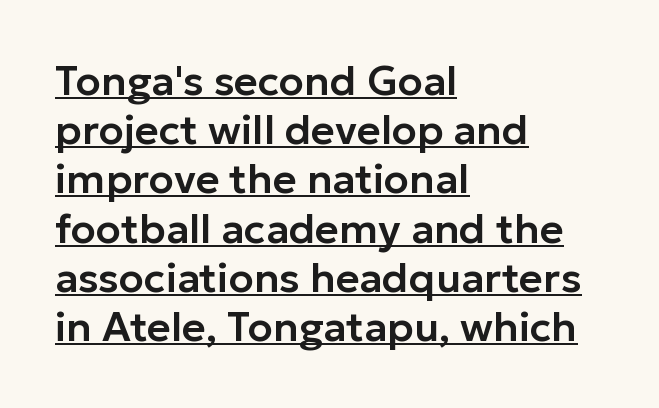
The string is rendered with underlining switched on. The letters stand upright; this is a roman face. Tracking here is standard; glyphs follow each other at the usual distance. The setting favours the left margin, as ordinary paragraphs usually do.
